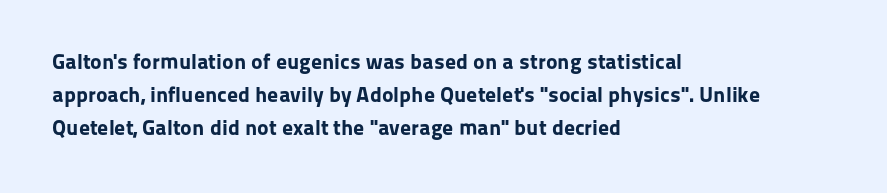
Nobody touched the tracking dial on this one. Alignment: flush left. Tall strokes in this sample are plumb rather than angled. Weight: bold.
